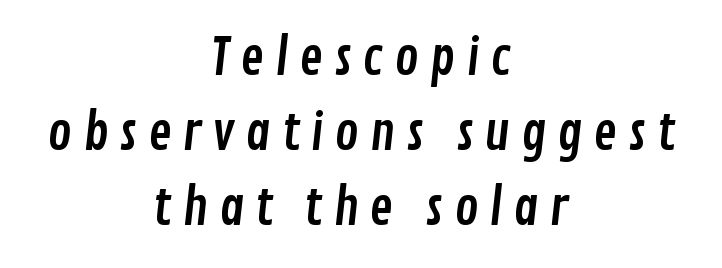
{"serif": "no", "width": "condensed", "stroke_contrast": "low", "x_height": "medium", "monospaced": "no", "underline": "no", "align": "center", "line_spacing": "normal", "line_spacing_ratio": 1.5, "letter_spacing": "wide", "letter_spacing_em": 0.21, "glyph_px": 50}
